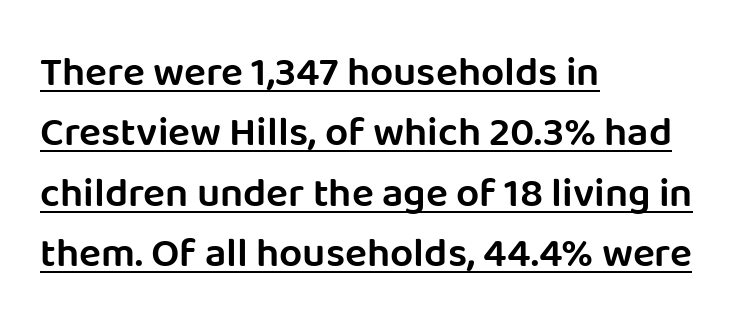
{"serif": "no", "italic": "no", "bold": "semi", "weight": "semibold", "width": "normal", "stroke_contrast": "low", "x_height": "large", "monospaced": "no", "underline": "yes", "align": "left", "line_spacing": "normal", "line_spacing_ratio": 1.47, "letter_spacing": "normal", "letter_spacing_em": 0.0, "glyph_px": 41}
